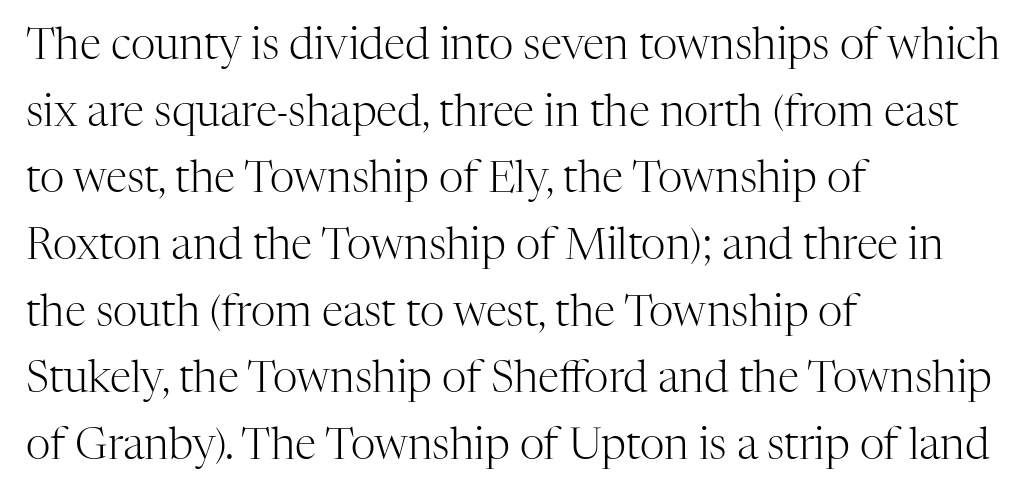
{"serif": "yes", "italic": "no", "bold": "no", "weight": "light", "width": "normal", "stroke_contrast": "high", "x_height": "medium", "monospaced": "no", "underline": "no", "align": "left", "line_spacing": "normal", "line_spacing_ratio": 1.55, "letter_spacing": "normal", "letter_spacing_em": 0.0, "glyph_px": 43}
